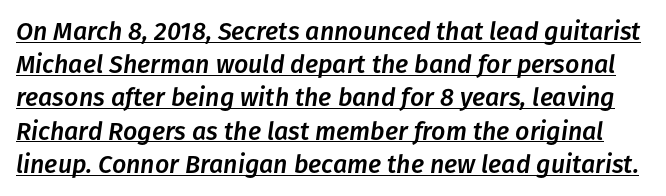
Rows of type keep a routine distance in the vertical direction. Observe the lean: these are italic letterforms. The letterforms sit shoulder to shoulder at normal distance. Notice how a bar underscores the lettering throughout.
